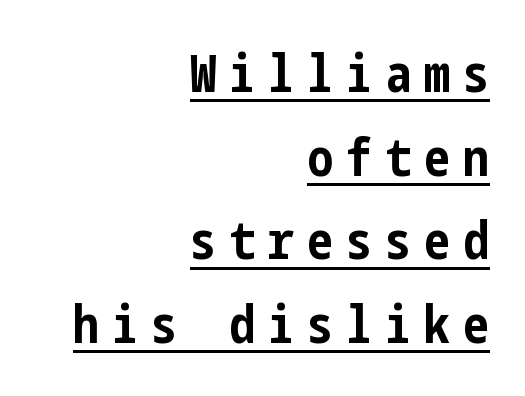
Line endings align vertically; line beginnings do not. Quick note: interline space is typical. Ordinary non-slanted type is in use. Are there feet on the stems? There aren't — it's a sans. Every letter is thick-stroked: bold, no question.
